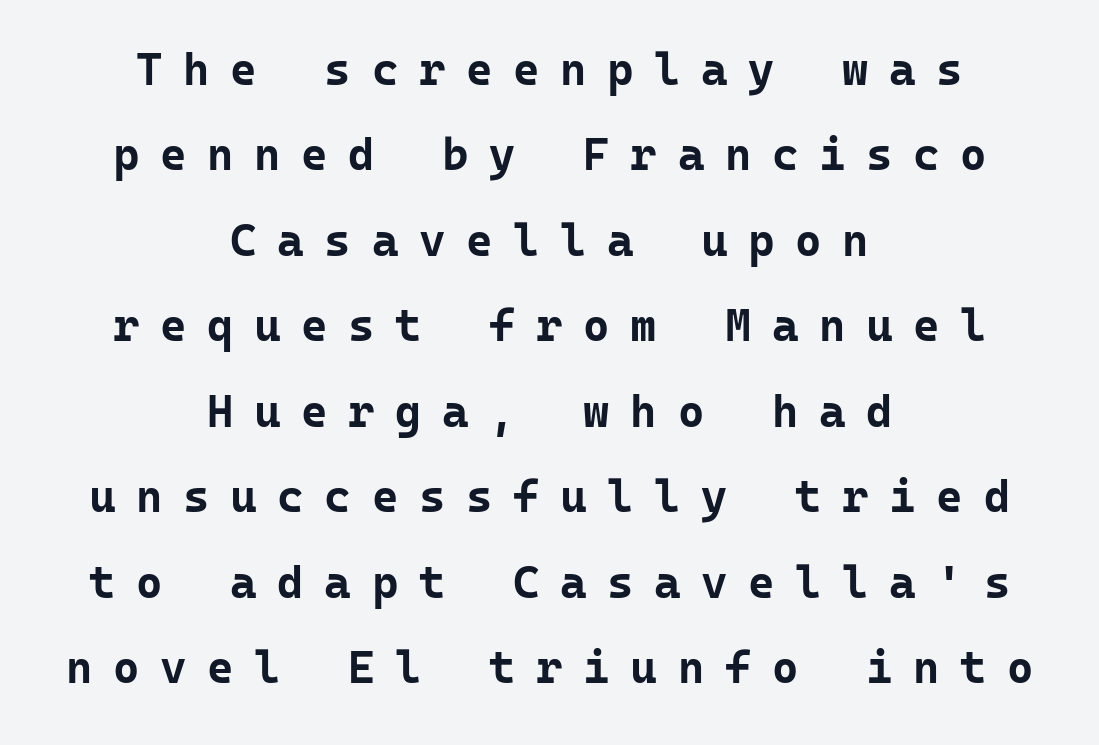
{"serif": "no", "italic": "no", "bold": "yes", "weight": "bold", "width": "normal", "stroke_contrast": "low", "x_height": "medium", "monospaced": "yes", "underline": "no", "align": "center", "line_spacing": "loose", "line_spacing_ratio": 1.9, "letter_spacing": "wide", "letter_spacing_em": 0.46, "glyph_px": 45}
